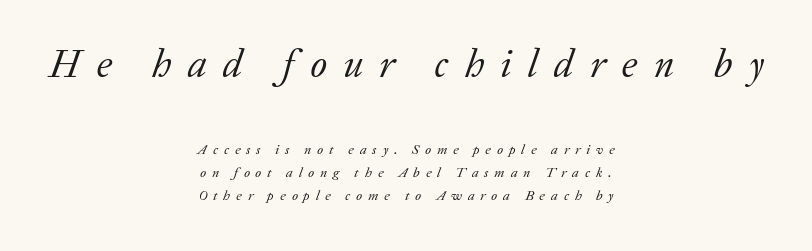
Q: Is the text bold? A: No.
Q: Is the text italic (slanted)? A: Yes, it leans right by about 20 degrees.
Q: Is the typeface a serif or a sans-serif typeface? A: Serif.
Q: Is the text underlined? A: No.
Q: How is the paragraph aligned? A: Centered.
Q: Is the spacing between letters normal or unusually wide? A: Unusually wide.
Q: Is the spacing between lines tight, normal or loose? A: Normal.
Q: Which block of text is set in a larger size, the first (top) or the second (bottom)? A: The first (top) one.
Q: Width (condensed, normal, or wide)? A: Normal.
Q: Stroke contrast? A: Low.
Q: x-height? A: Medium.
Q: Monospaced? A: No.
